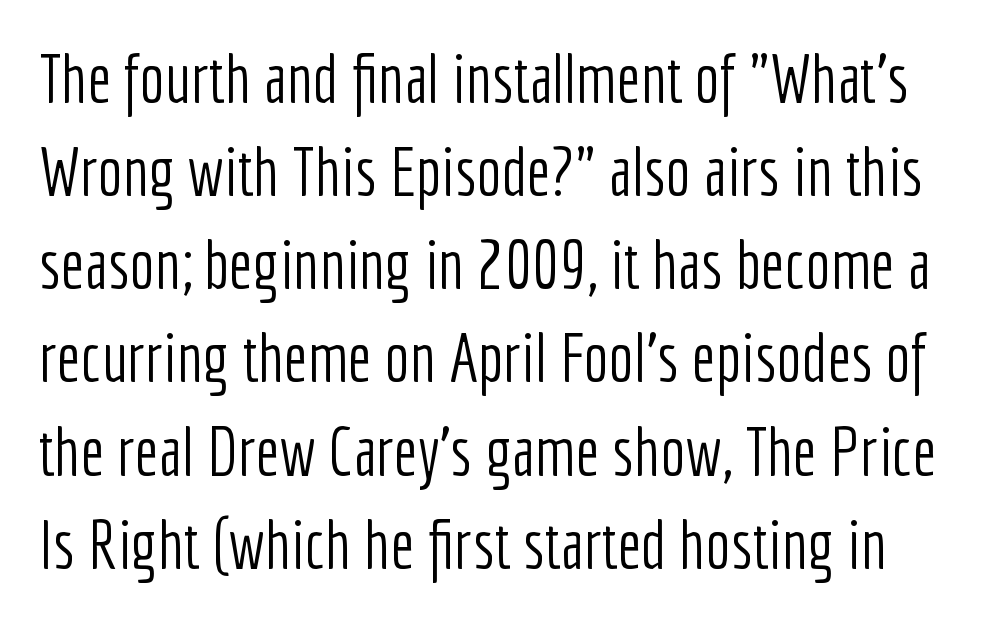
The image shows 67 px light, condensed sans-serif type, upright; set normal line spacing (1.39x), normal letter spacing, not underlined; low stroke contrast and a medium x-height.
